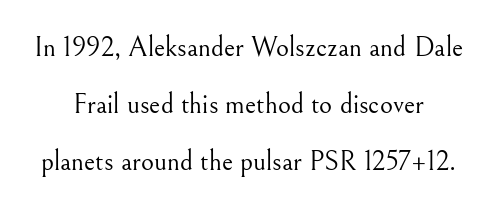
The image shows 28 px light serif type, upright; set loose line spacing (2.03x), normal letter spacing, not underlined; medium stroke contrast and a small x-height.
